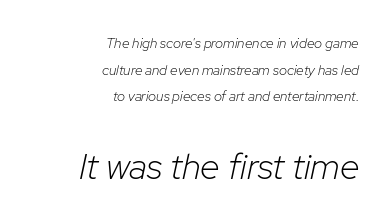
No extra tracking has been applied to these lines. Spacing verdict: proportional, widths tailored to each character. Lines of text with bare space underneath. The face used here appears at its bigger size in the lower chunk. Horizontally, the lines are justified to the trailing edge only. The vertical gap from one line to the next is large.
